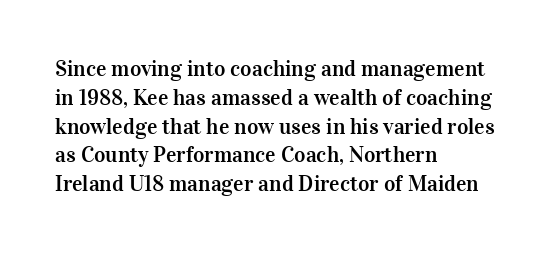
Descender tails drop into unmarked territory. Horizontal alignment here is leftward, the default for most running prose. Does extra space separate the letters? No, they use regular spacing. Upright lettering throughout. Evenly set lines give the paragraph a standard silhouette.
